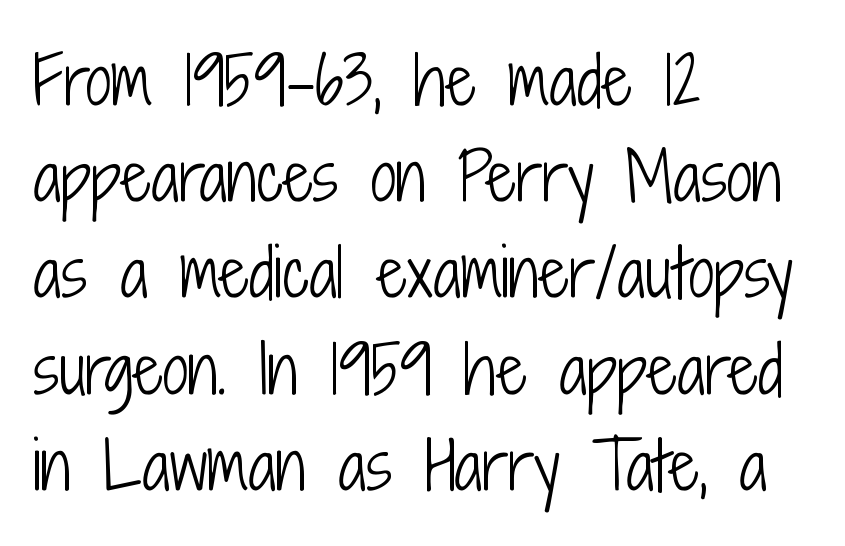
Notice how the stems are strictly vertical — no italics here. A clean baseline with only descenders dipping below it. Which margin do the lines hug? The left one — the right edge is uneven. Horizontal bands of white between lines are of average thickness.
